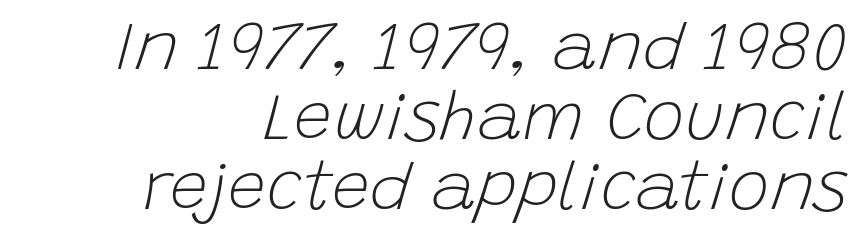
These lines are rendered in a variable-pitch font. If you measured baseline to baseline, you'd find a short distance. Honestly, there is no underline to notice here at all. Quick note: italic. Letter spacing: default. On a weight scale, this lands at 450 or below.
